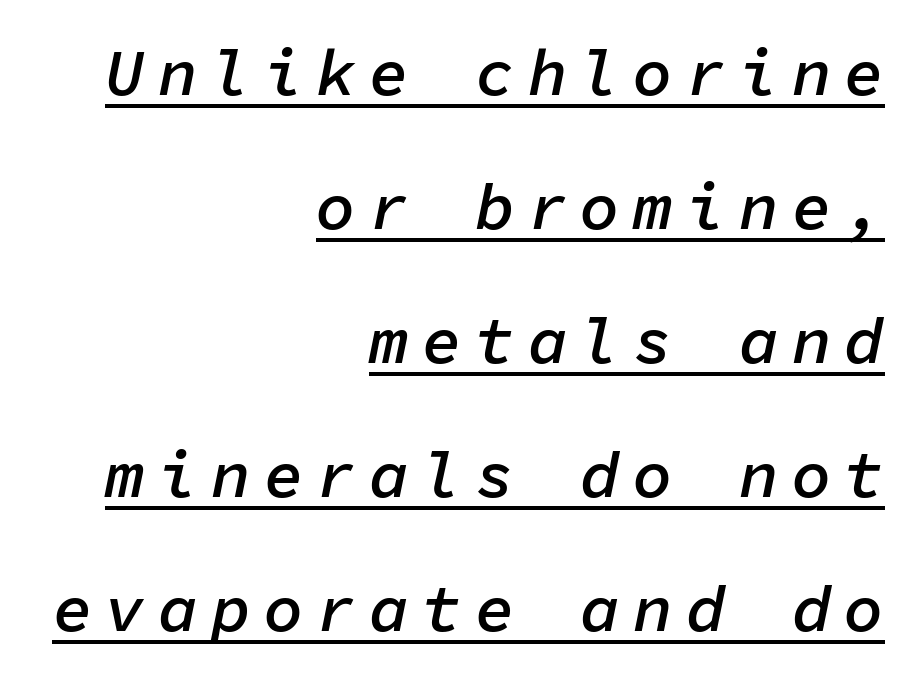
{"italic": "yes", "lean": "right", "slant_degrees": 11, "bold": "semi", "weight": "semibold", "width": "normal", "stroke_contrast": "low", "x_height": "medium", "monospaced": "yes", "underline": "yes", "align": "right", "line_spacing": "loose", "line_spacing_ratio": 2.03, "letter_spacing": "wide", "letter_spacing_em": 0.2, "glyph_px": 66}
